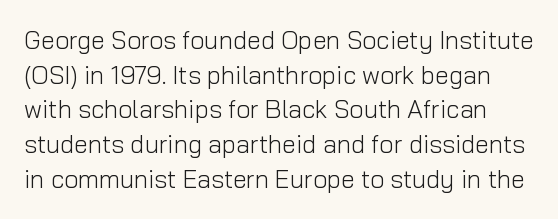
Q: Is the text bold? A: No.
Q: Is the text italic (slanted)? A: No, it is upright.
Q: Is the text underlined? A: No.
Q: Is the spacing between letters normal or unusually wide? A: Normal.
Q: Is the spacing between lines tight, normal or loose? A: Normal.
